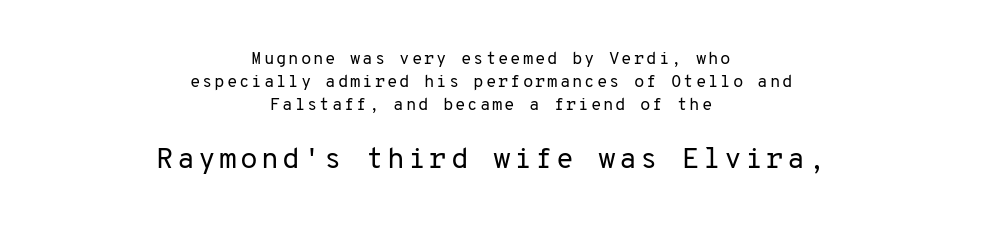
{"serif": "no", "italic": "no", "bold": "no", "weight": "regular", "width": "normal", "stroke_contrast": "low", "x_height": "medium", "monospaced": "yes", "underline": "no", "align": "center", "line_spacing": "normal", "line_spacing_ratio": 1.35, "larger_block": "second", "size_ratio": 1.71, "glyph_px": 29}
